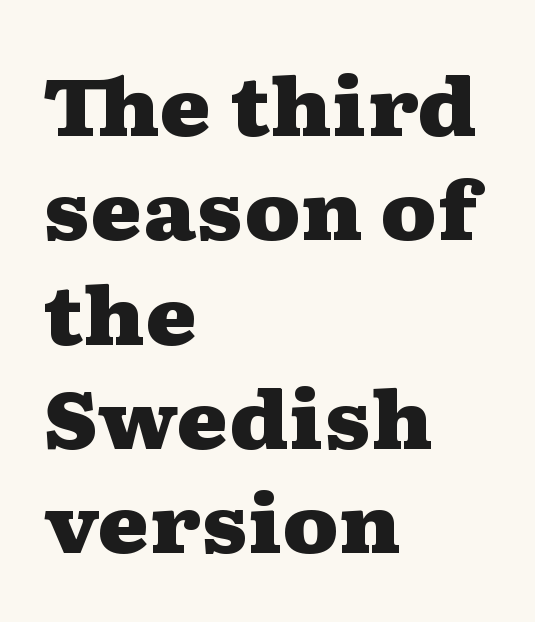
The image shows 79 px heavy, wide serif type, upright; set left-aligned, normal line spacing (1.32x), normal letter spacing, not underlined; medium stroke contrast and a medium x-height.
